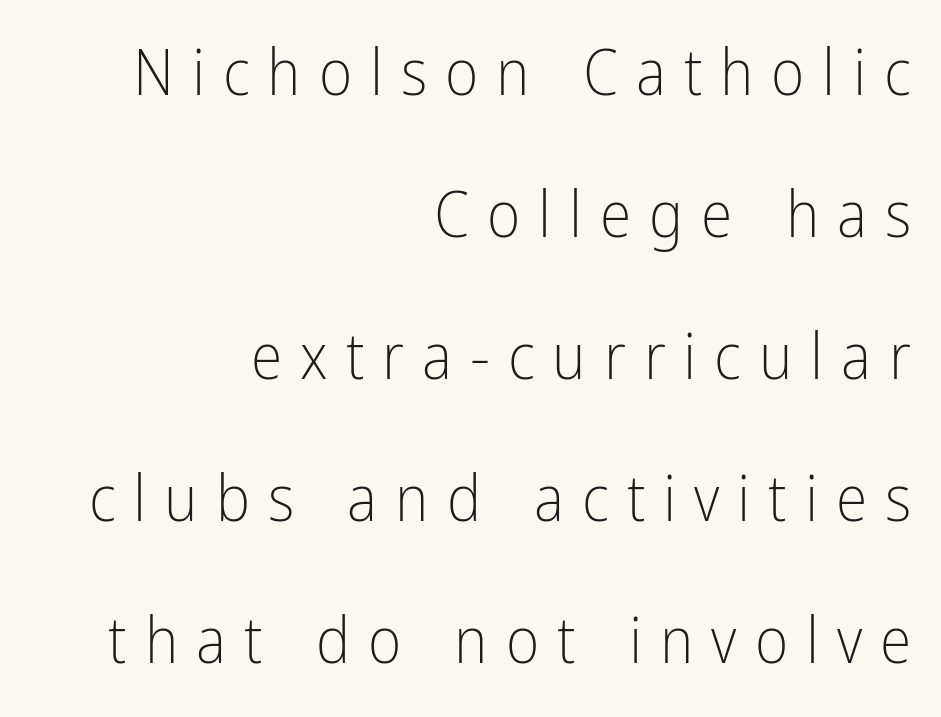
Classification — sans serif. Stems here are at most as thick as an everyday book face. If you measured baseline to baseline, you'd find a long distance. Designer's note — italics off, roman on. The setting favours the right margin, as signatures and pull-quotes sometimes do. Display-style spreading of the glyphs; the letterfit is very open.
